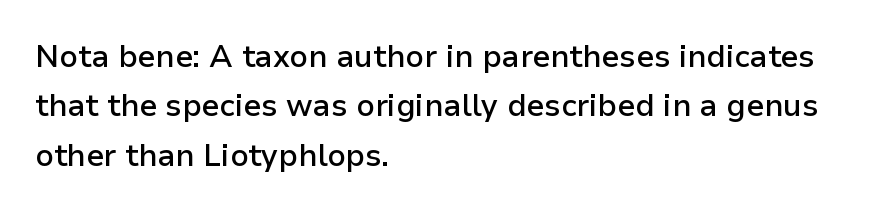
Q: Is the text bold? A: Semi-bold.
Q: Is the text italic (slanted)? A: No, it is upright.
Q: Is the typeface a serif or a sans-serif typeface? A: Sans-serif.
Q: Is the text underlined? A: No.
Q: How is the paragraph aligned? A: Left-aligned.
Q: Is the spacing between letters normal or unusually wide? A: Normal.
Q: Is the spacing between lines tight, normal or loose? A: Normal.
Q: Width (condensed, normal, or wide)? A: Normal.
Q: Stroke contrast? A: Low.
Q: x-height? A: Medium.
Q: Monospaced? A: No.
